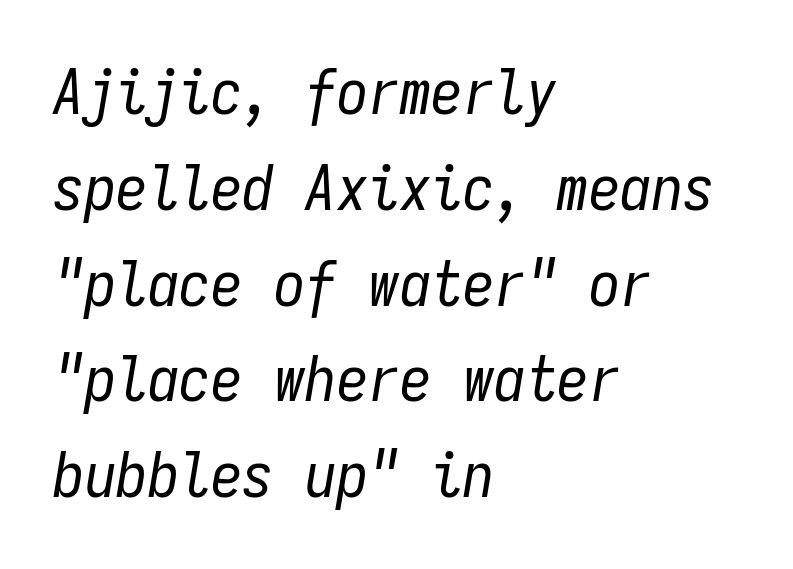
Q: Is the text bold? A: No.
Q: Is the text italic (slanted)? A: Yes, it leans right by about 9 degrees.
Q: Is the text underlined? A: No.
Q: How is the paragraph aligned? A: Left-aligned.
Q: Is the spacing between letters normal or unusually wide? A: Normal.
Q: Is the spacing between lines tight, normal or loose? A: Normal.
Q: Width (condensed, normal, or wide)? A: Condensed.
Q: Stroke contrast? A: Low.
Q: x-height? A: Medium.
Q: Monospaced? A: Yes.
